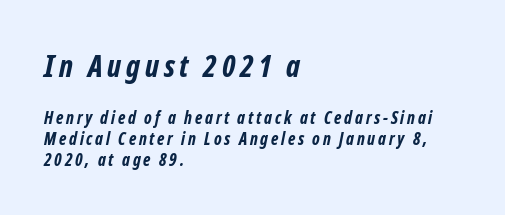
{"serif": "no", "bold": "yes", "weight": "bold", "width": "condensed", "stroke_contrast": "low", "x_height": "medium", "monospaced": "no", "underline": "no", "align": "left", "line_spacing_ratio": 1.23, "larger_block": "first", "size_ratio": 1.76, "glyph_px": 30}
